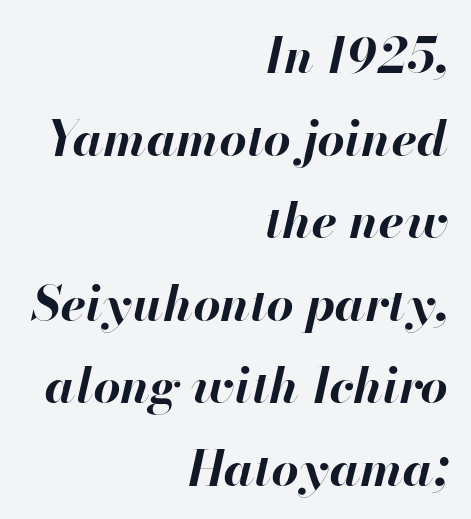
The paragraph shown leans on its right margin. The strokes are fattened all the way to bold. Spacing between characters is what you'd get straight out of the box. The letters advance in unequal steps, a hallmark of proportional type.
